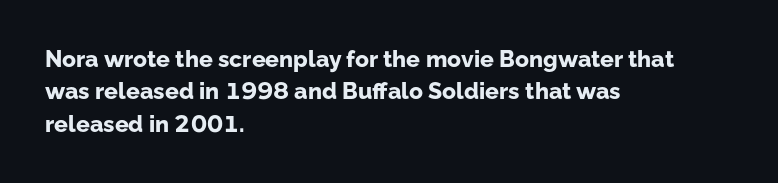
{"italic": "no", "bold": "yes", "underline": "no", "align": "left", "line_spacing": "normal", "line_spacing_ratio": 1.41, "letter_spacing": "normal", "letter_spacing_em": 0.0, "glyph_px": 23}
